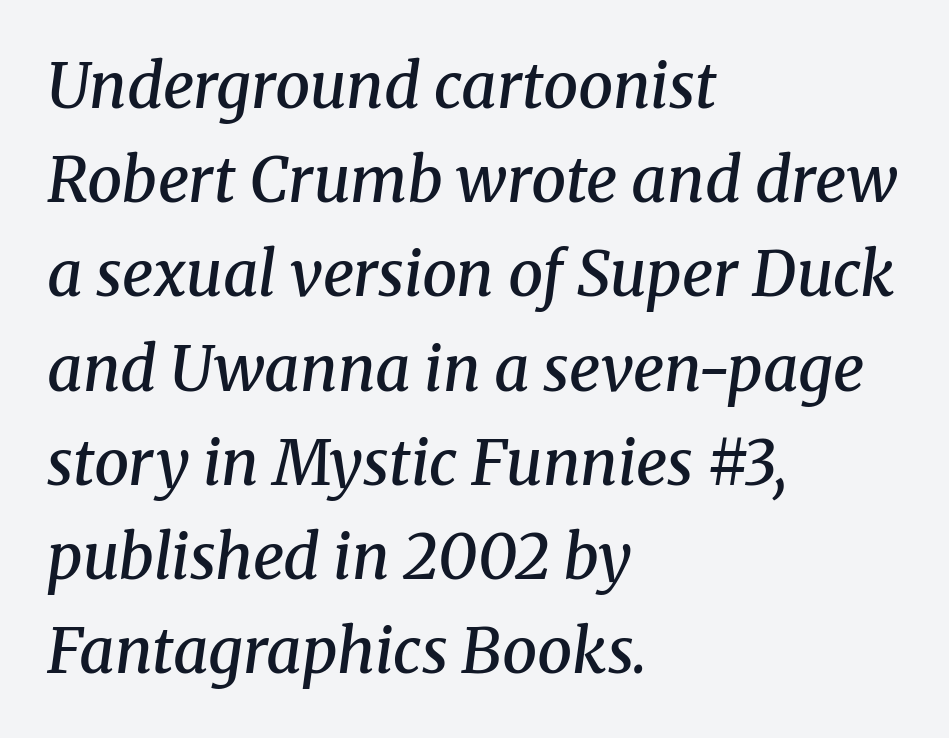
{"serif": "yes", "italic": "yes", "lean": "right", "slant_degrees": 8, "bold": "semi", "weight": "semibold", "width": "normal", "stroke_contrast": "medium", "x_height": "medium", "monospaced": "no", "underline": "no", "align": "left", "line_spacing": "normal", "line_spacing_ratio": 1.52, "letter_spacing": "normal", "letter_spacing_em": 0.0, "glyph_px": 62}
